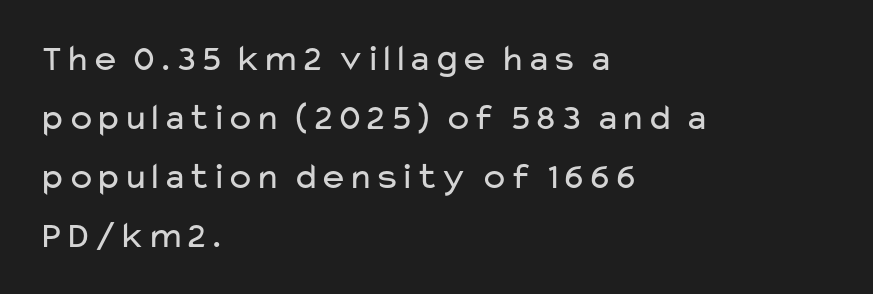
The image shows 38 px regular-weight, wide sans-serif type, upright; set left-aligned, normal line spacing (1.55x), normal letter spacing, not underlined; low stroke contrast and a medium x-height.
